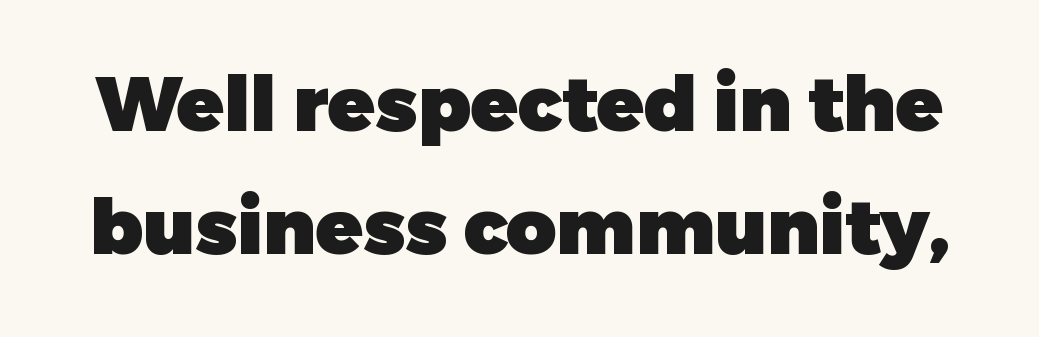
{"serif": "no", "italic": "no", "bold": "yes", "weight": "heavy", "width": "normal", "stroke_contrast": "low", "x_height": "medium", "monospaced": "no", "underline": "no", "line_spacing": "normal", "line_spacing_ratio": 1.6, "letter_spacing": "normal", "letter_spacing_em": 0.0, "glyph_px": 77}
